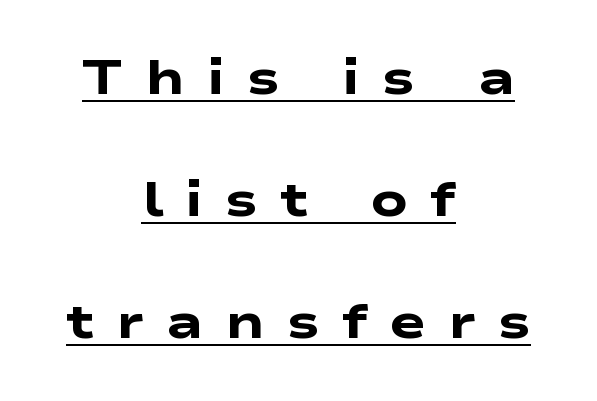
The image shows 49 px heavy, wide sans-serif type; set centered, loose line spacing (2.49x), unusually wide letter spacing (+0.45 em), underlined; low stroke contrast and a medium x-height.
